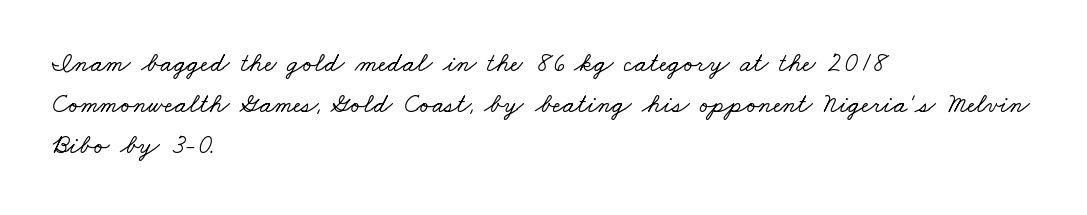
{"underline": "no", "align": "left", "line_spacing": "normal", "line_spacing_ratio": 1.52, "letter_spacing": "normal", "letter_spacing_em": 0.0, "glyph_px": 27}
